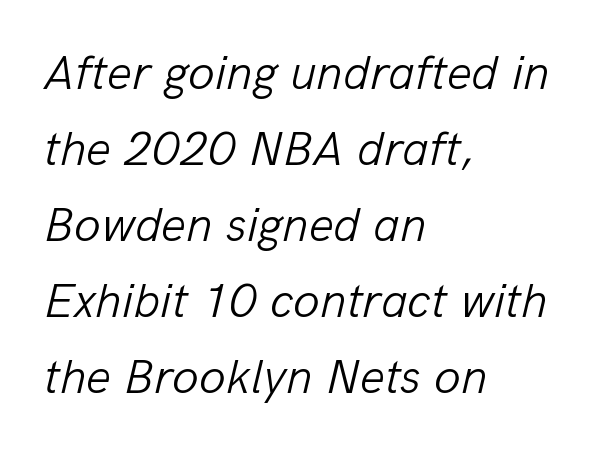
The glyphs are unaccompanied by any horizontal stroke below them. How would I describe the line gaps? Plain and ordinary. Teacher's note: observe the even left margin — that is flush-left alignment. This sample has the flowing, uneven cadence of proportional lettering.
